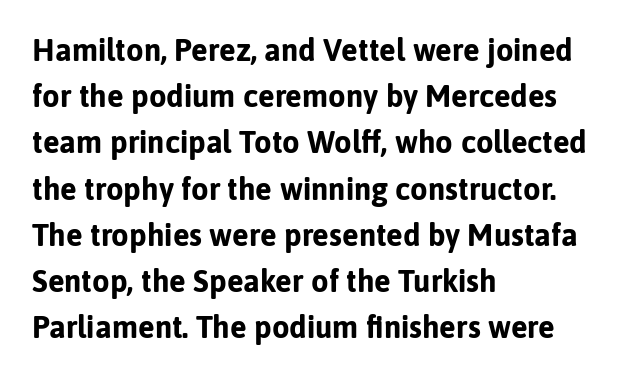
A typesetter would call this leading conventional body-copy spacing. Underline: absent. Reading down the block, your eye returns to a fixed left position each line. Serif or sans? Sans — the stroke terminals are bare. Looks like regular typesetting: each glyph gets only the width it needs. The letters stand straight up with perfectly vertical stems.
